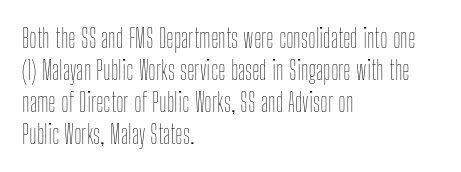
The image shows 26 px text type, upright; set left-aligned, line spacing 1.23x, normal letter spacing, not underlined.
